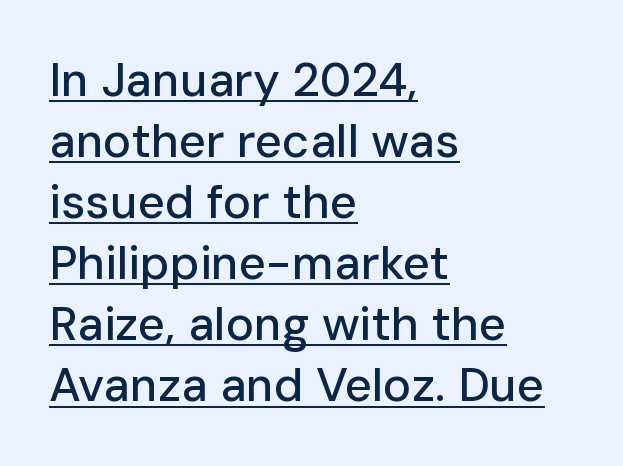
Q: Is the text italic (slanted)? A: No, it is upright.
Q: Is the typeface a serif or a sans-serif typeface? A: Sans-serif.
Q: Is the text underlined? A: Yes.
Q: How is the paragraph aligned? A: Left-aligned.
Q: Is the spacing between letters normal or unusually wide? A: Normal.
Q: Is the spacing between lines tight, normal or loose? A: Normal.
Q: Width (condensed, normal, or wide)? A: Normal.
Q: Stroke contrast? A: Low.
Q: x-height? A: Medium.
Q: Monospaced? A: No.
